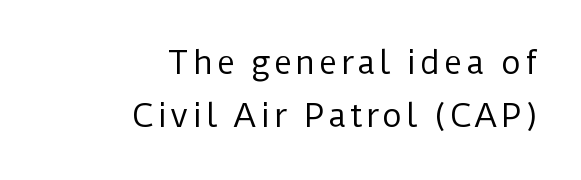
Q: Is the text bold? A: No.
Q: Is the text italic (slanted)? A: No, it is upright.
Q: Is the typeface a serif or a sans-serif typeface? A: Sans-serif.
Q: Is the text underlined? A: No.
Q: How is the paragraph aligned? A: Right-aligned.
Q: Width (condensed, normal, or wide)? A: Normal.
Q: Stroke contrast? A: Low.
Q: x-height? A: Medium.
Q: Monospaced? A: No.
